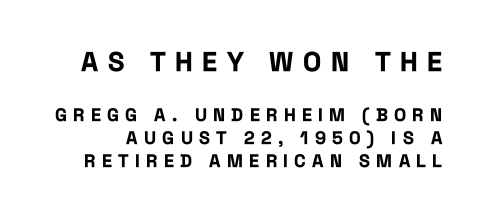
The image shows 27 px bold type, upright; set normal line spacing (1.3x), unusually wide letter spacing (+0.35 em), not underlined; the first (top) block is 1.5x larger.
